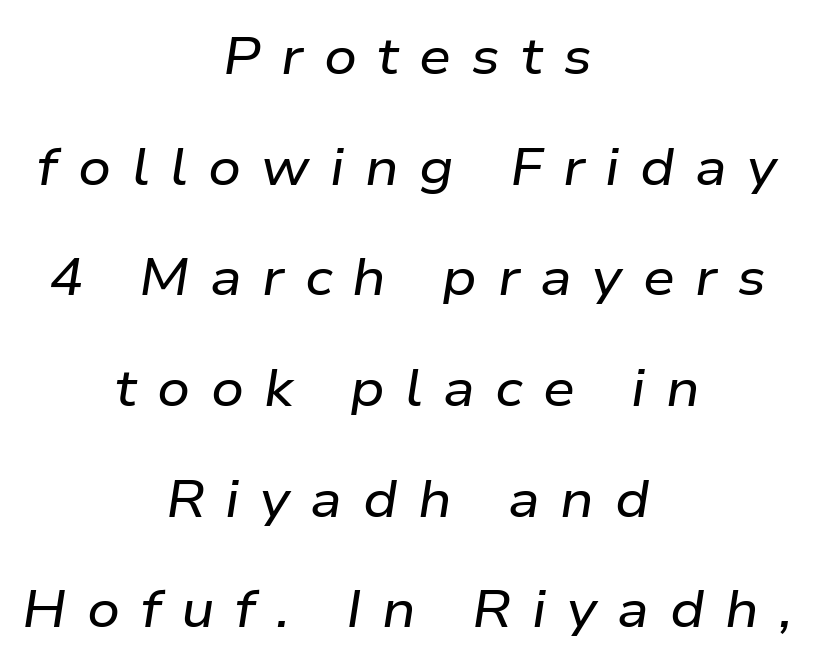
{"italic": "yes", "lean": "right", "slant_degrees": 9, "width": "wide", "stroke_contrast": "low", "x_height": "medium", "monospaced": "no", "underline": "no", "align": "center", "line_spacing": "loose", "line_spacing_ratio": 2.17, "letter_spacing": "wide", "letter_spacing_em": 0.4, "glyph_px": 51}
